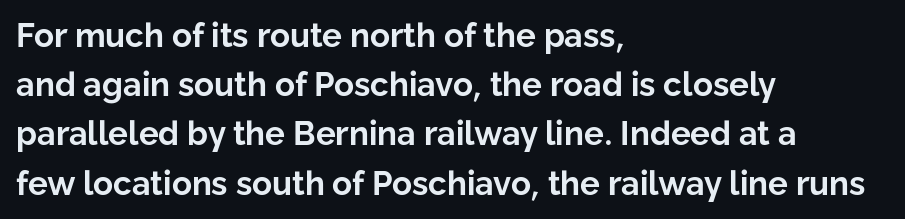
Q: Is the text bold? A: Yes.
Q: Is the text italic (slanted)? A: No, it is upright.
Q: Is the typeface a serif or a sans-serif typeface? A: Sans-serif.
Q: Is the text underlined? A: No.
Q: How is the paragraph aligned? A: Left-aligned.
Q: Is the spacing between letters normal or unusually wide? A: Normal.
Q: Is the spacing between lines tight, normal or loose? A: Normal.
Q: Width (condensed, normal, or wide)? A: Normal.
Q: Stroke contrast? A: Low.
Q: x-height? A: Medium.
Q: Monospaced? A: No.
